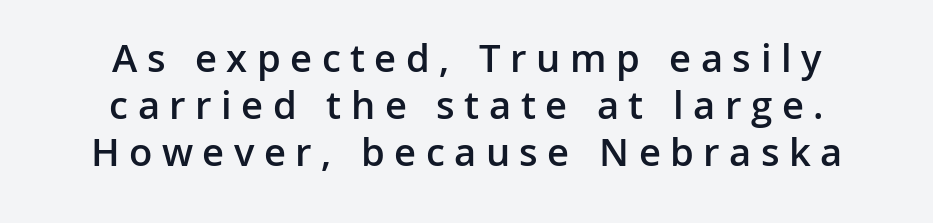
The image shows 41 px semibold sans-serif type, upright; set centered, tight line spacing (1.15x), unusually wide letter spacing (+0.23 em), not underlined; low stroke contrast and a medium x-height.
